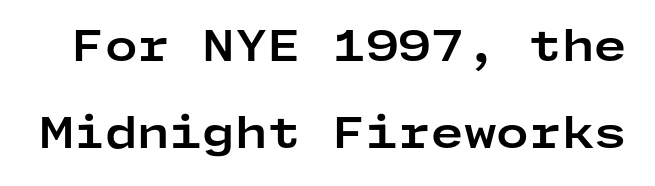
{"serif": "no", "italic": "no", "bold": "yes", "weight": "bold", "width": "wide", "stroke_contrast": "low", "x_height": "medium", "underline": "no", "line_spacing": "loose", "line_spacing_ratio": 2.07, "letter_spacing": "normal", "letter_spacing_em": 0.0, "glyph_px": 42}
